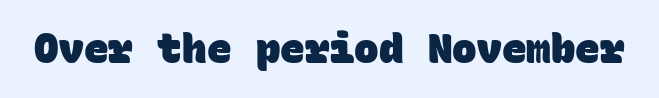
{"serif": "no", "bold": "yes", "weight": "heavy", "width": "normal", "stroke_contrast": "low", "x_height": "large", "monospaced": "yes", "underline": "no", "letter_spacing": "normal", "letter_spacing_em": 0.0, "glyph_px": 41}
